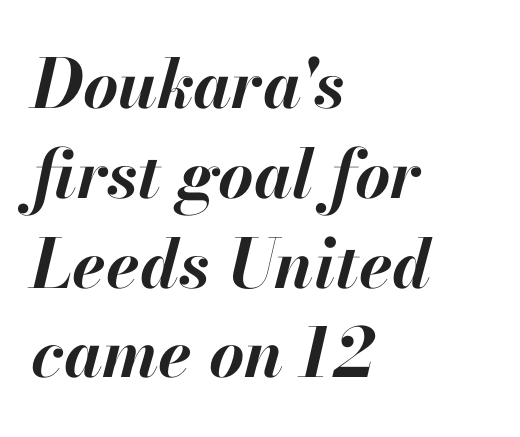
Proportional: the letters do not fall into vertical columns. Italic? Definitely — the glyphs are oblique. The space directly below the letters is spotless. A typesetter would call this leading conventional body-copy spacing.
